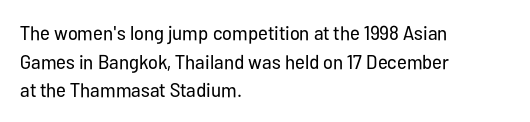
The image shows 20 px text type, upright; set left-aligned, normal line spacing (1.43x), normal letter spacing, not underlined.
